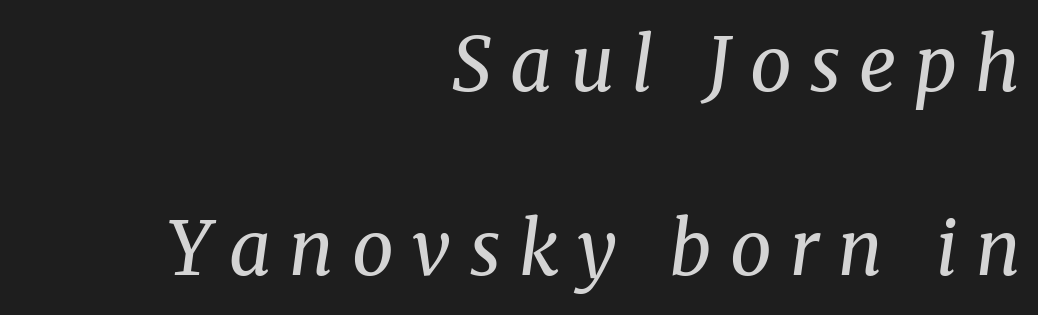
{"serif": "yes", "italic": "yes", "lean": "right", "slant_degrees": 8, "bold": "no", "weight": "regular", "width": "normal", "stroke_contrast": "medium", "x_height": "medium", "monospaced": "no", "underline": "no", "align": "right", "line_spacing": "loose", "line_spacing_ratio": 2.49, "letter_spacing": "wide", "letter_spacing_em": 0.25, "glyph_px": 74}
